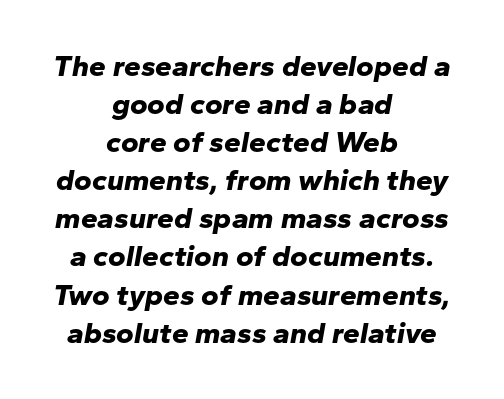
{"italic": "yes", "lean": "right", "slant_degrees": 10, "bold": "yes", "weight": "bold", "width": "normal", "stroke_contrast": "low", "x_height": "medium", "monospaced": "no", "underline": "no", "align": "center", "line_spacing": "normal", "line_spacing_ratio": 1.27, "letter_spacing": "normal", "letter_spacing_em": 0.0, "glyph_px": 30}
